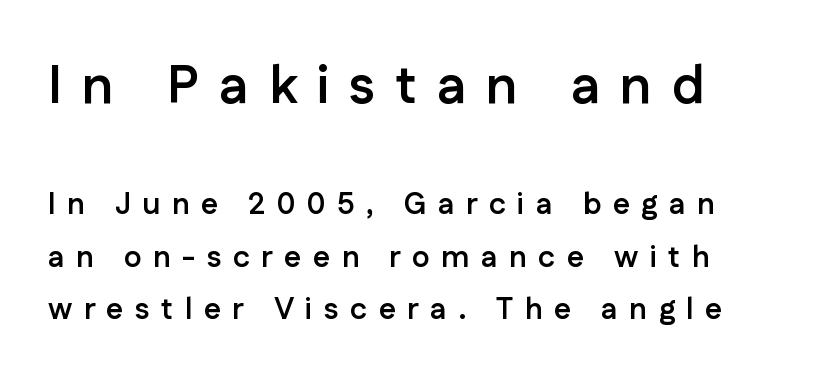
The image shows 53 px semibold sans-serif type, upright; set line spacing 1.75x, unusually wide letter spacing (+0.38 em), not underlined; the first (top) block is 1.77x larger; low stroke contrast and a medium x-height.
